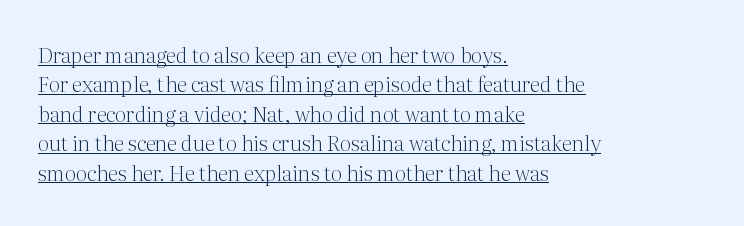
{"italic": "no", "bold": "no", "underline": "yes", "align": "left", "line_spacing": "normal", "line_spacing_ratio": 1.4, "letter_spacing": "normal", "letter_spacing_em": 0.0, "glyph_px": 21}
